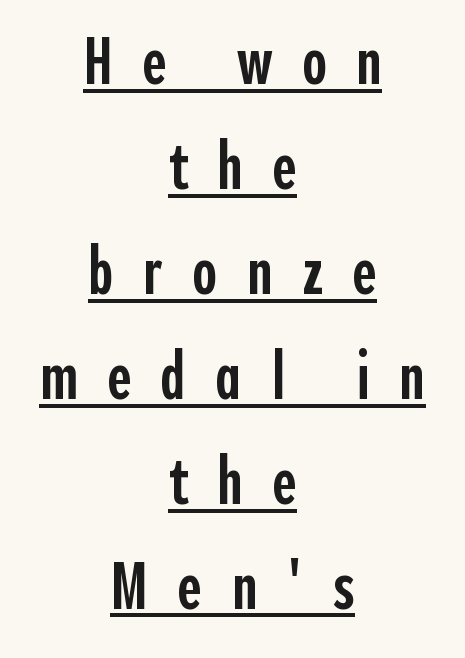
Q: Is the text bold? A: Semi-bold.
Q: Is the text italic (slanted)? A: No, it is upright.
Q: Is the typeface a serif or a sans-serif typeface? A: Sans-serif.
Q: Is the text underlined? A: Yes.
Q: How is the paragraph aligned? A: Centered.
Q: Is the spacing between letters normal or unusually wide? A: Unusually wide.
Q: Is the spacing between lines tight, normal or loose? A: Normal.
Q: Width (condensed, normal, or wide)? A: Condensed.
Q: x-height? A: Medium.
Q: Monospaced? A: No.
